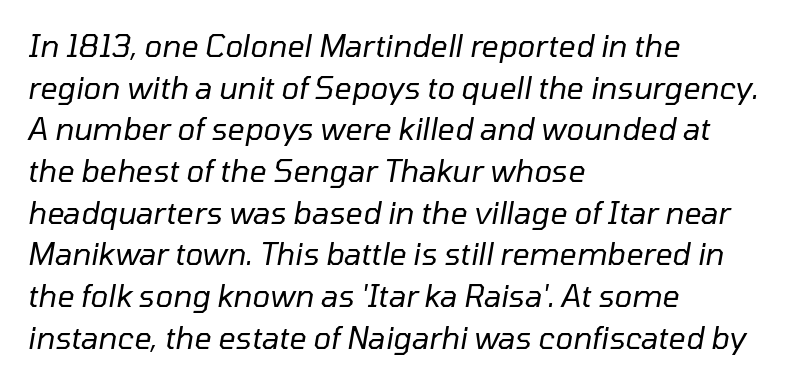
Q: Is the text bold? A: No.
Q: Is the text italic (slanted)? A: Yes, it leans right by about 10 degrees.
Q: Is the text underlined? A: No.
Q: How is the paragraph aligned? A: Left-aligned.
Q: Is the spacing between letters normal or unusually wide? A: Normal.
Q: Is the spacing between lines tight, normal or loose? A: Normal.
Q: Width (condensed, normal, or wide)? A: Normal.
Q: Stroke contrast? A: Low.
Q: x-height? A: Medium.
Q: Monospaced? A: No.
